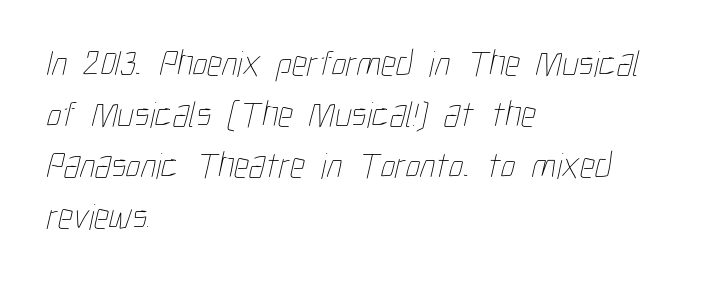
The image shows 37 px thin, condensed type; set left-aligned, normal line spacing (1.38x), normal letter spacing, not underlined; low stroke contrast and a medium x-height.
